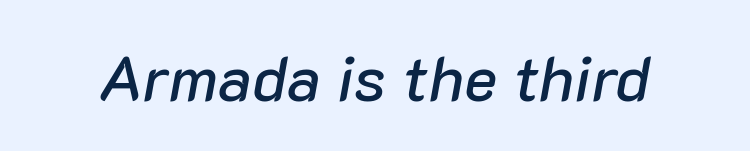
These lines were composed using italics. Nothing unusual about the tracking: characters are spaced as the font intends. The specimen omits any rule beneath the text block's lines. Character widths vary here, with narrow letters taking less room than wide ones.
